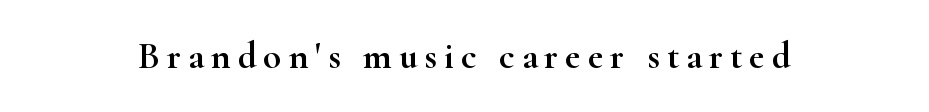
The image shows 37 px wide serif type, upright; set not underlined; high stroke contrast and a small x-height.
